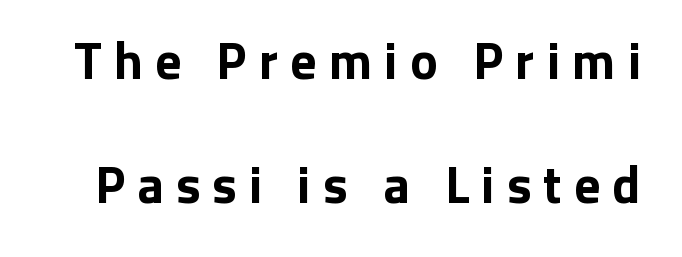
Loose tracking; the words dissolve into strings of separated letters. Strokes here are thick enough to call this a true bold. Has an underline been added? It has not. Honestly, the rows look like they've been pulled way apart. The passage shown is typed in a proportional face where columns would drift. Classification — sans serif.
